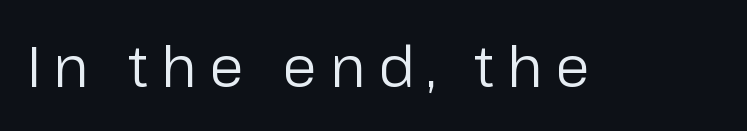
{"serif": "no", "italic": "no", "bold": "no", "weight": "regular", "width": "normal", "stroke_contrast": "low", "x_height": "medium", "monospaced": "no", "underline": "no", "letter_spacing": "wide", "letter_spacing_em": 0.22, "glyph_px": 56}
